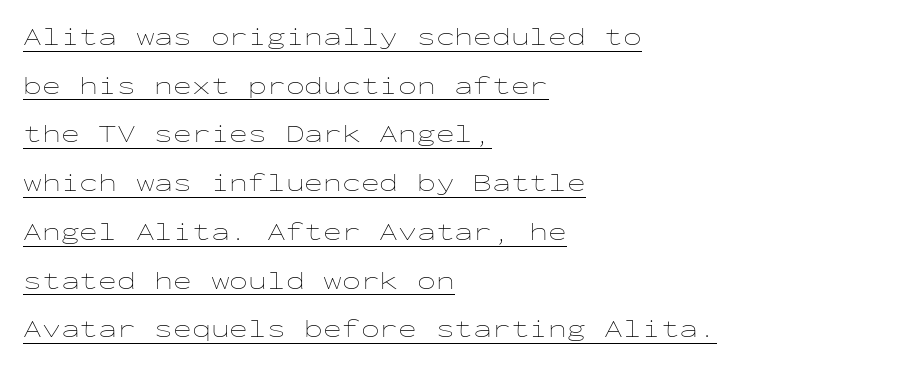
The image shows 25 px text type, upright; set left-aligned, loose line spacing (1.95x), normal letter spacing, underlined.
